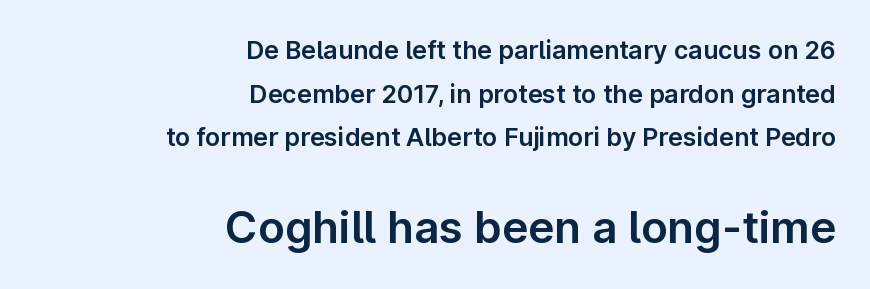
The image shows 44 px sans-serif type, upright; set right-aligned, line spacing 1.75x, normal letter spacing, not underlined; the second (bottom) block is 1.76x larger; low stroke contrast and a medium x-height.
